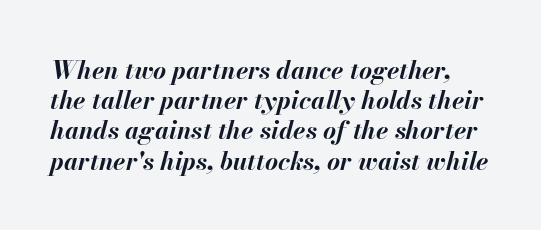
{"italic": "yes", "lean": "right", "slant_degrees": 13, "bold": "yes", "underline": "no", "line_spacing_ratio": 1.21, "letter_spacing": "normal", "letter_spacing_em": 0.0, "glyph_px": 25}
